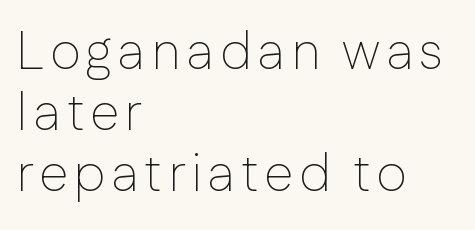
The image shows 53 px thin sans-serif type, upright; set left-aligned, tight line spacing (1.15x), not underlined; low stroke contrast and a medium x-height.
